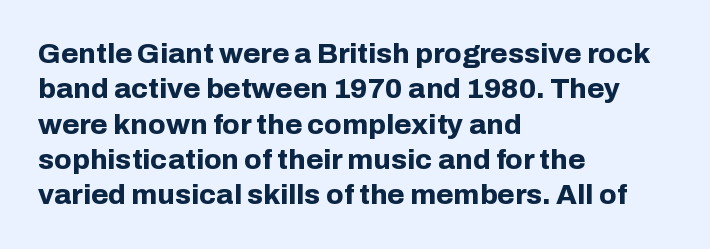
The image shows 28 px bold sans-serif type, upright; set left-aligned, normal line spacing (1.26x), normal letter spacing, not underlined; low stroke contrast and a medium x-height.
